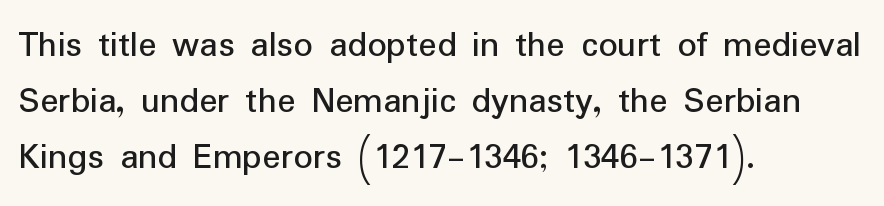
Q: Is the text bold? A: No.
Q: Is the text italic (slanted)? A: No, it is upright.
Q: Is the typeface a serif or a sans-serif typeface? A: Sans-serif.
Q: Is the text underlined? A: No.
Q: How is the paragraph aligned? A: Left-aligned.
Q: Is the spacing between letters normal or unusually wide? A: Normal.
Q: Is the spacing between lines tight, normal or loose? A: Normal.
Q: Width (condensed, normal, or wide)? A: Normal.
Q: Stroke contrast? A: Low.
Q: x-height? A: Medium.
Q: Monospaced? A: No.
